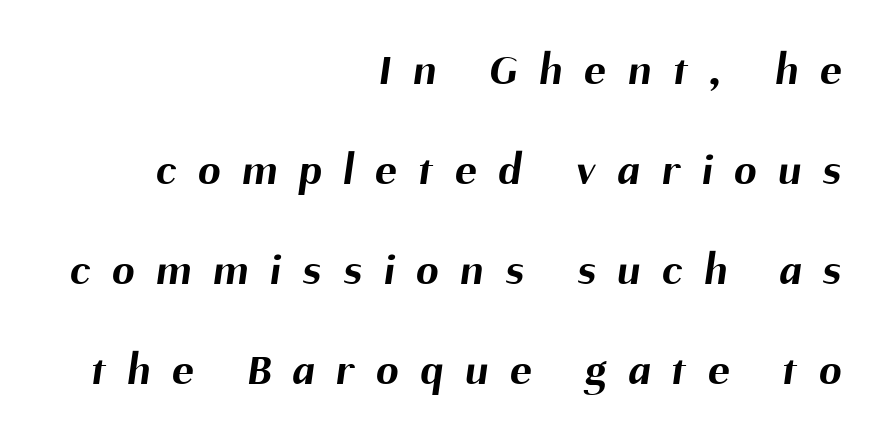
{"serif": "no", "bold": "yes", "weight": "bold", "width": "normal", "stroke_contrast": "medium", "x_height": "medium", "monospaced": "no", "underline": "no", "align": "right", "line_spacing": "loose", "line_spacing_ratio": 2.22, "letter_spacing": "wide", "letter_spacing_em": 0.49, "glyph_px": 45}
